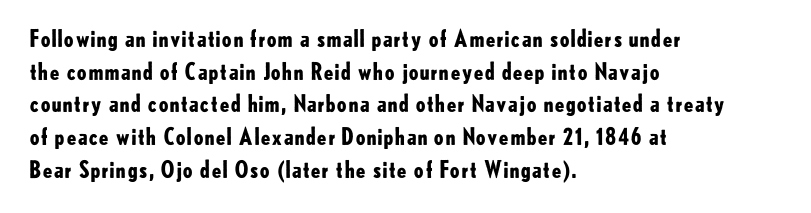
Here the glyphs are tracked normally, forming tight word shapes. One-word summary of the alignment: left. In terms of posture, this sample is upright. Notice how thick the strokes are: this is what a full bold looks like. The lines sit at an ordinary, default distance from one another.
